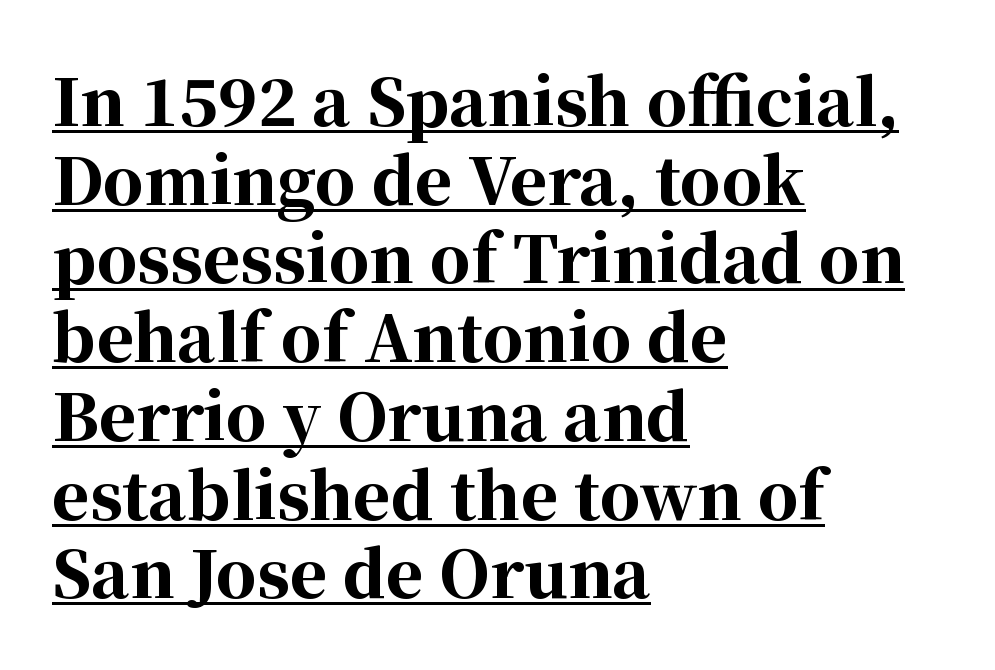
Q: Is the text bold? A: Yes.
Q: Is the text italic (slanted)? A: No, it is upright.
Q: Is the typeface a serif or a sans-serif typeface? A: Serif.
Q: Is the text underlined? A: Yes.
Q: How is the paragraph aligned? A: Left-aligned.
Q: Is the spacing between letters normal or unusually wide? A: Normal.
Q: Width (condensed, normal, or wide)? A: Normal.
Q: Stroke contrast? A: High.
Q: x-height? A: Medium.
Q: Monospaced? A: No.
